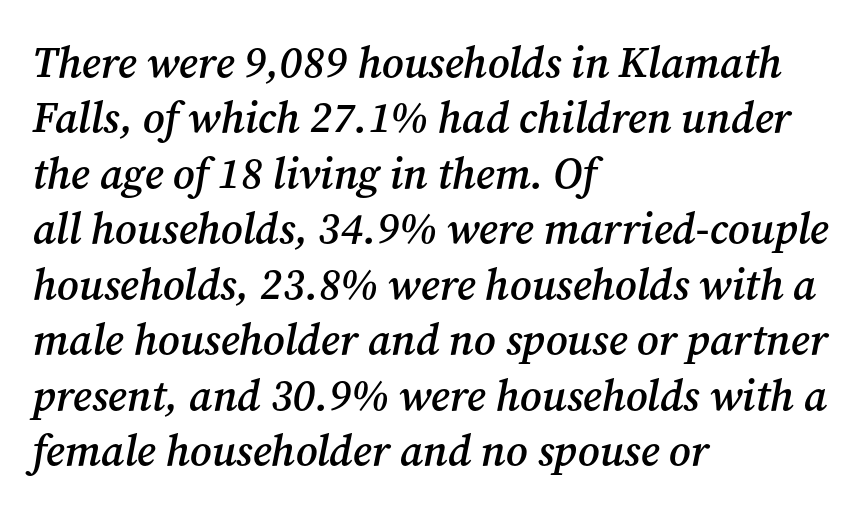
{"serif": "yes", "italic": "yes", "lean": "right", "slant_degrees": 12, "bold": "semi", "weight": "semibold", "width": "normal", "stroke_contrast": "medium", "x_height": "medium", "monospaced": "no", "underline": "no", "align": "left", "line_spacing": "normal", "line_spacing_ratio": 1.29, "letter_spacing": "normal", "letter_spacing_em": 0.0, "glyph_px": 43}
